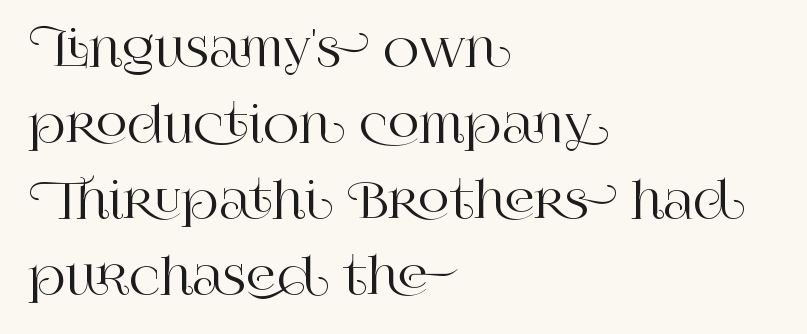
{"serif": "yes", "italic": "no", "width": "normal", "stroke_contrast": "high", "x_height": "large", "monospaced": "no", "underline": "no", "align": "left", "line_spacing": "normal", "line_spacing_ratio": 1.55, "letter_spacing": "normal", "letter_spacing_em": 0.0, "glyph_px": 49}
